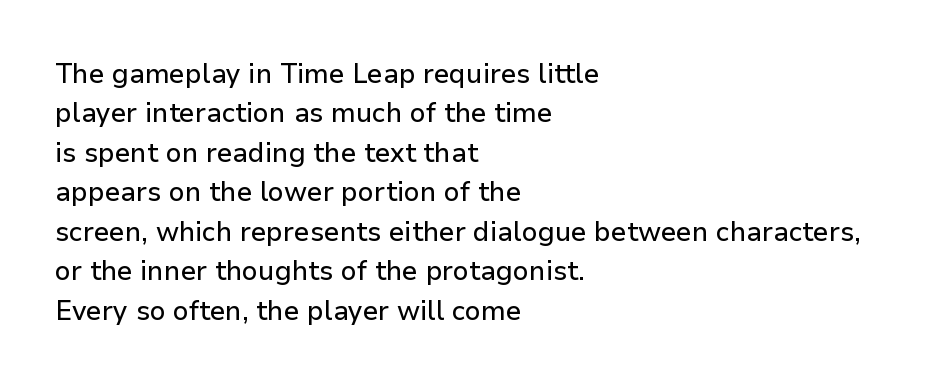
Rule under the text: the space is simply empty. The passage is arranged the way most books set body copy — flush left. This is the regular roman posture of the typeface. Default kerning and tracking; the words read as compact shapes.
